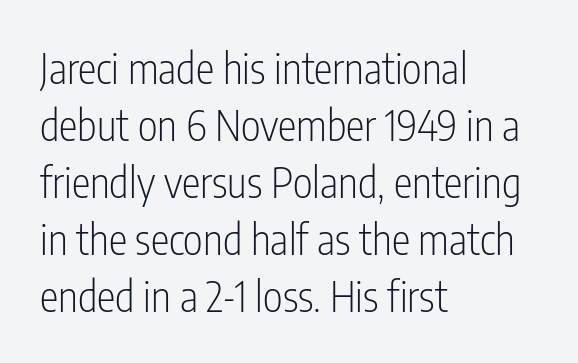
The image shows 42 px light, condensed sans-serif type, upright; set left-aligned, normal line spacing (1.36x), normal letter spacing, not underlined; low stroke contrast and a medium x-height.
